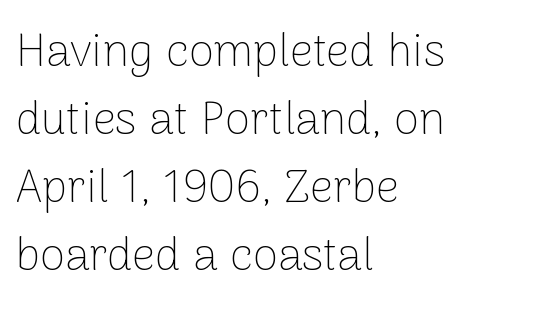
The image shows 46 px thin sans-serif type, upright; set left-aligned, normal line spacing (1.48x), normal letter spacing, not underlined; low stroke contrast and a medium x-height.
